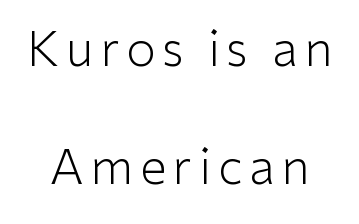
The passage shown is typed in a proportional face where columns would drift. The type sits square on the baseline with zero lean. On a weight scale, this lands at 450 or below. Descenders hang freely into open space. Regarding leading, the lines here are spaced well apart.
